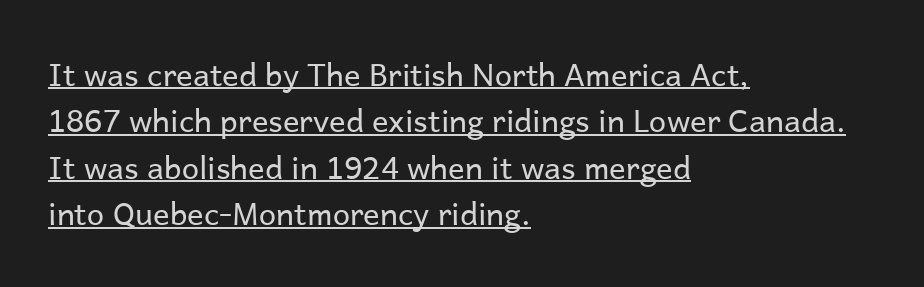
{"serif": "no", "italic": "no", "bold": "no", "weight": "regular", "width": "normal", "stroke_contrast": "low", "x_height": "medium", "monospaced": "no", "underline": "yes", "align": "left", "line_spacing": "normal", "line_spacing_ratio": 1.5, "letter_spacing": "normal", "letter_spacing_em": 0.0, "glyph_px": 31}
